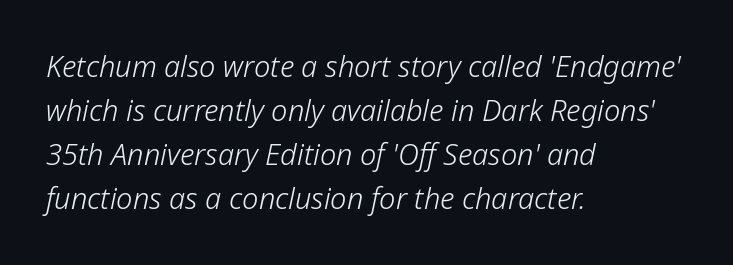
{"italic": "yes", "lean": "right", "slant_degrees": 12, "bold": "no", "weight": "light", "width": "normal", "stroke_contrast": "low", "x_height": "medium", "monospaced": "no", "underline": "no", "align": "left", "line_spacing": "normal", "line_spacing_ratio": 1.52, "letter_spacing": "normal", "letter_spacing_em": 0.0, "glyph_px": 29}
